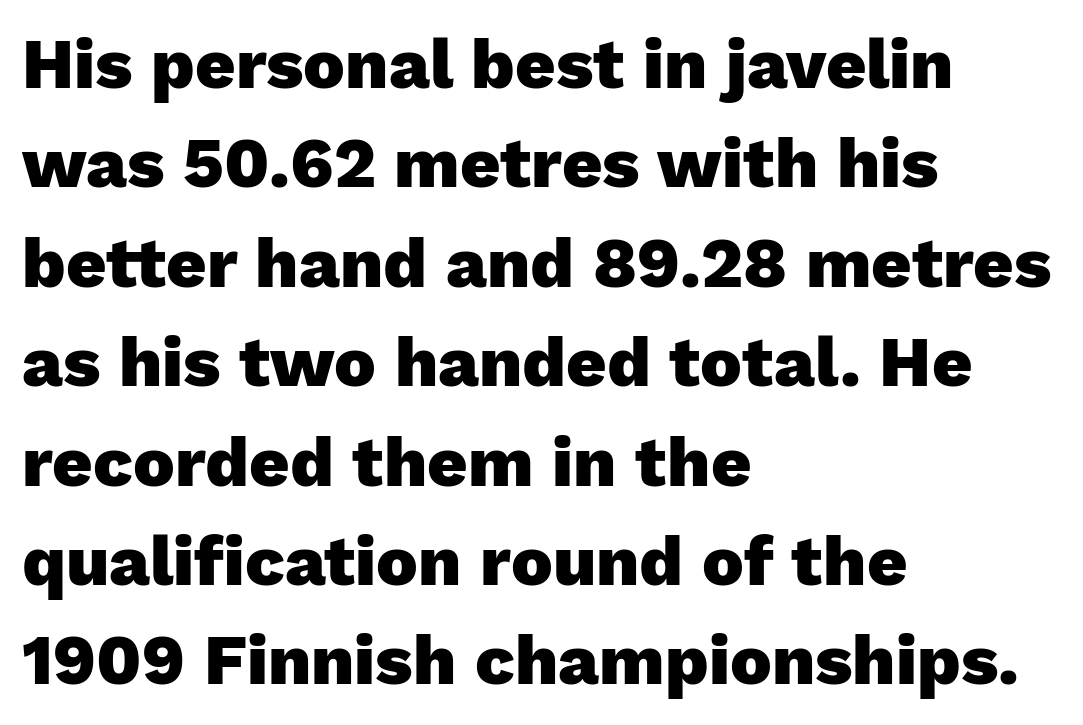
{"serif": "no", "italic": "no", "bold": "yes", "weight": "heavy", "width": "normal", "stroke_contrast": "low", "x_height": "medium", "monospaced": "no", "underline": "no", "align": "left", "line_spacing": "normal", "line_spacing_ratio": 1.42, "letter_spacing": "normal", "letter_spacing_em": 0.0, "glyph_px": 70}
